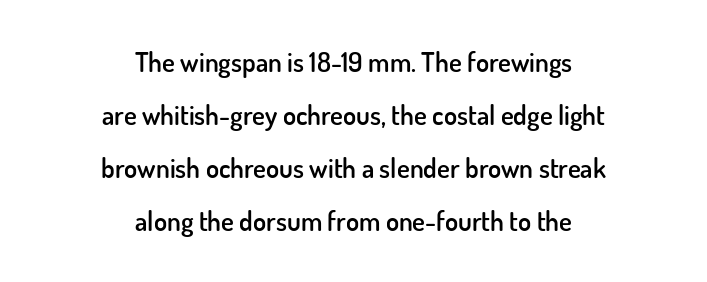
The image shows 27 px text type, upright; set centered, loose line spacing (1.96x), normal letter spacing, not underlined.
